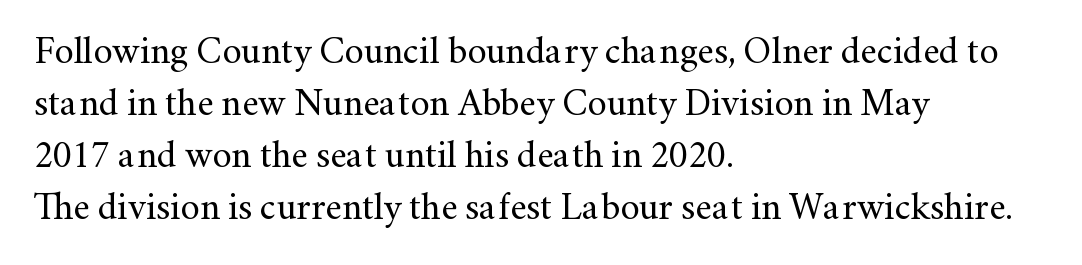
{"serif": "yes", "italic": "no", "bold": "no", "weight": "regular", "width": "normal", "stroke_contrast": "medium", "x_height": "small", "monospaced": "no", "underline": "no", "align": "left", "line_spacing": "normal", "line_spacing_ratio": 1.37, "letter_spacing": "normal", "letter_spacing_em": 0.0, "glyph_px": 38}
